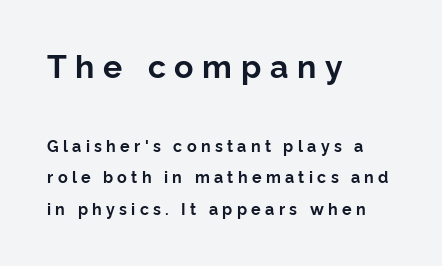
Q: Is the text bold? A: Yes.
Q: Is the text italic (slanted)? A: No, it is upright.
Q: Is the typeface a serif or a sans-serif typeface? A: Sans-serif.
Q: Is the text underlined? A: No.
Q: How is the paragraph aligned? A: Left-aligned.
Q: Is the spacing between letters normal or unusually wide? A: Unusually wide.
Q: Is the spacing between lines tight, normal or loose? A: Loose.
Q: Which block of text is set in a larger size, the first (top) or the second (bottom)? A: The first (top) one.
Q: Width (condensed, normal, or wide)? A: Normal.
Q: Stroke contrast? A: Low.
Q: x-height? A: Medium.
Q: Monospaced? A: No.
